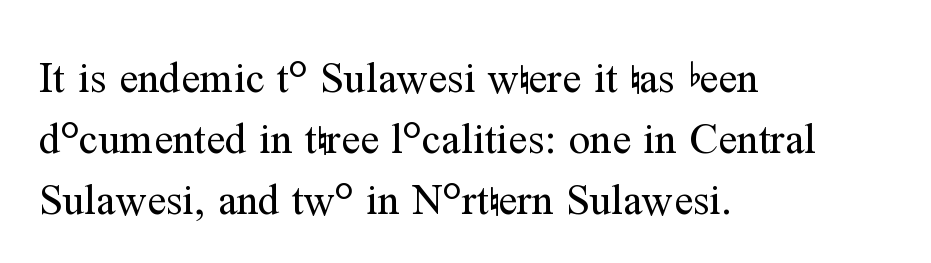
The image shows 43 px regular-weight serif type, upright; set left-aligned, normal line spacing (1.42x), normal letter spacing, not underlined; medium stroke contrast and a medium x-height.
